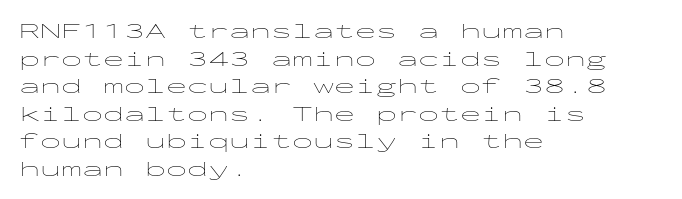
The image shows 21 px text type, upright; set left-aligned, normal line spacing (1.31x), normal letter spacing, not underlined.
